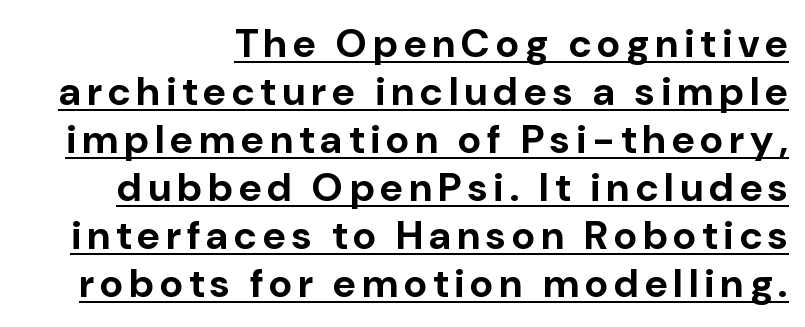
Q: Is the text bold? A: Yes.
Q: Is the text italic (slanted)? A: No, it is upright.
Q: Is the typeface a serif or a sans-serif typeface? A: Sans-serif.
Q: Is the text underlined? A: Yes.
Q: Width (condensed, normal, or wide)? A: Normal.
Q: Stroke contrast? A: Low.
Q: x-height? A: Medium.
Q: Monospaced? A: No.
